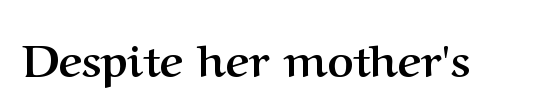
Q: Is the text bold? A: Yes.
Q: Is the text italic (slanted)? A: No, it is upright.
Q: Is the typeface a serif or a sans-serif typeface? A: Serif.
Q: Is the text underlined? A: No.
Q: Is the spacing between letters normal or unusually wide? A: Normal.
Q: Width (condensed, normal, or wide)? A: Normal.
Q: Stroke contrast? A: Medium.
Q: x-height? A: Medium.
Q: Monospaced? A: No.
